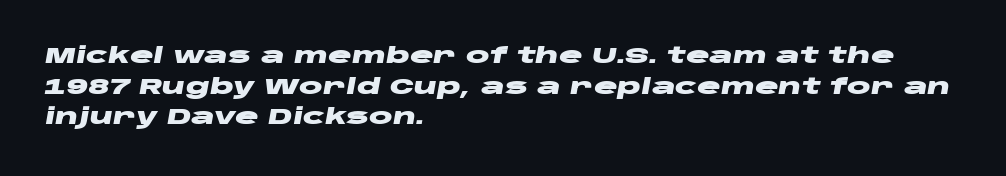
{"italic": "yes", "lean": "right", "slant_degrees": 10, "bold": "yes", "underline": "no", "align": "left", "line_spacing": "normal", "line_spacing_ratio": 1.39, "letter_spacing": "normal", "letter_spacing_em": 0.0, "glyph_px": 22}
